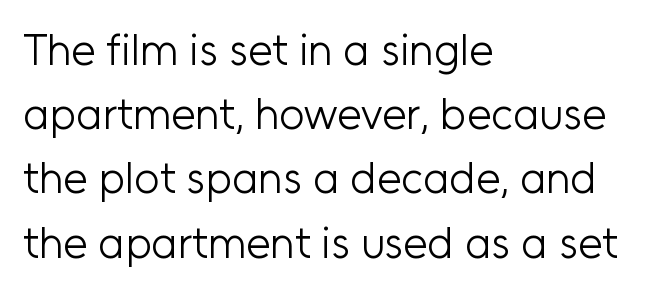
The image shows 44 px light sans-serif type, upright; set left-aligned, normal line spacing (1.46x), normal letter spacing, not underlined; low stroke contrast and a medium x-height.
